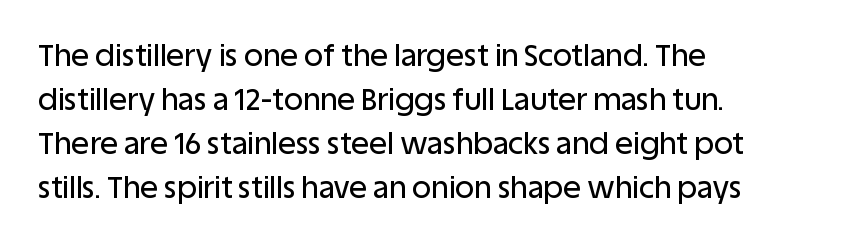
{"serif": "no", "italic": "no", "width": "normal", "stroke_contrast": "low", "x_height": "large", "monospaced": "no", "underline": "no", "align": "left", "line_spacing": "normal", "line_spacing_ratio": 1.47, "letter_spacing": "normal", "letter_spacing_em": 0.0, "glyph_px": 30}
